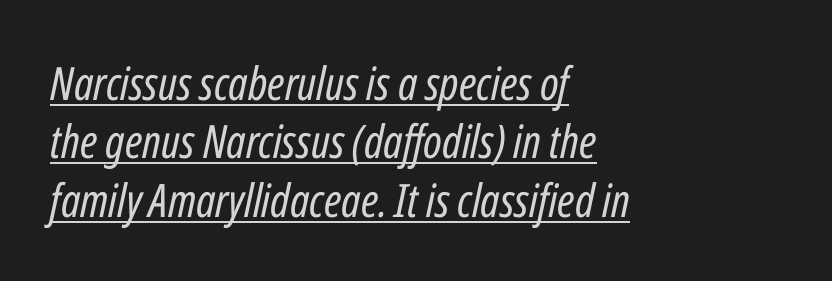
Q: Is the text bold? A: No.
Q: Is the text italic (slanted)? A: Yes, it leans right by about 12 degrees.
Q: Is the text underlined? A: Yes.
Q: How is the paragraph aligned? A: Left-aligned.
Q: Is the spacing between letters normal or unusually wide? A: Normal.
Q: Is the spacing between lines tight, normal or loose? A: Normal.
Q: Width (condensed, normal, or wide)? A: Condensed.
Q: Stroke contrast? A: Low.
Q: x-height? A: Medium.
Q: Monospaced? A: No.
